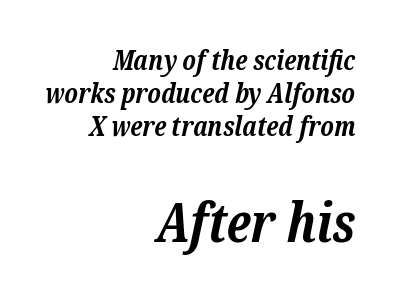
The image shows 54 px bold serif type, italic (leaning right); set right-aligned, line spacing 1.23x, normal letter spacing, not underlined; the second (bottom) block is 2.0x larger; low stroke contrast and a medium x-height.
